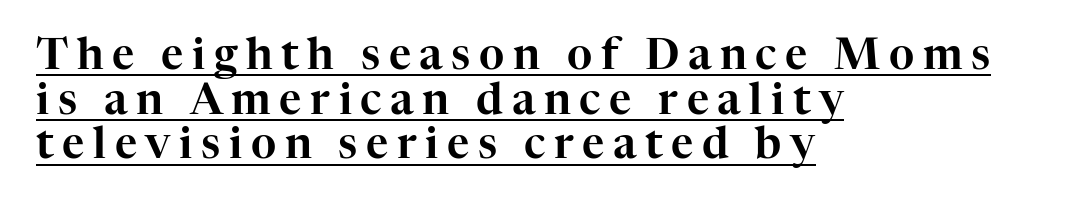
{"serif": "yes", "italic": "no", "width": "normal", "stroke_contrast": "high", "x_height": "medium", "monospaced": "no", "underline": "yes", "align": "left", "line_spacing": "tight", "line_spacing_ratio": 1.04, "letter_spacing": "wide", "letter_spacing_em": 0.2, "glyph_px": 43}
